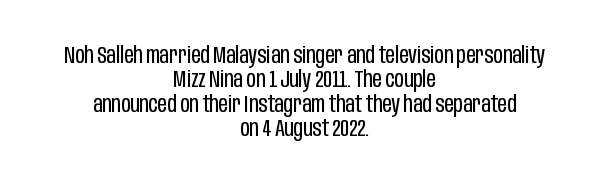
Q: Is the text bold? A: No.
Q: Is the text italic (slanted)? A: No, it is upright.
Q: Is the text underlined? A: No.
Q: How is the paragraph aligned? A: Centered.
Q: Is the spacing between letters normal or unusually wide? A: Normal.
Q: Is the spacing between lines tight, normal or loose? A: Tight.
